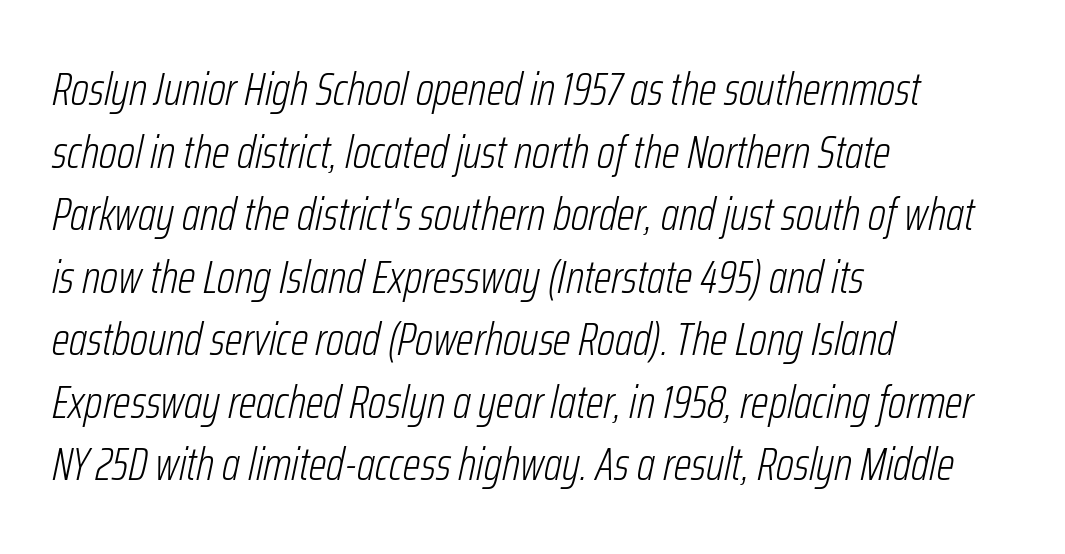
This is not heavy type; no bold has been used. Character widths vary here, with narrow letters taking less room than wide ones. Where is the straight margin? On the left. The passage shown leans; its letterforms are oblique. Horizontal bands of white between lines are of average thickness. Unmarked baselines from the first word to the last.
